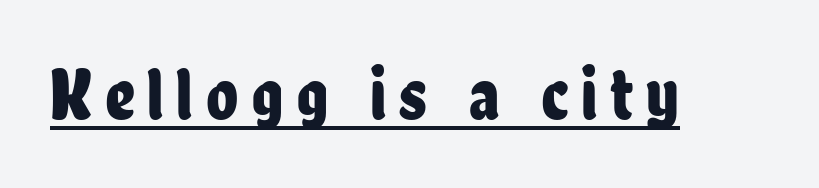
The image shows 74 px condensed sans-serif type, upright; set underlined; low stroke contrast and a medium x-height.
